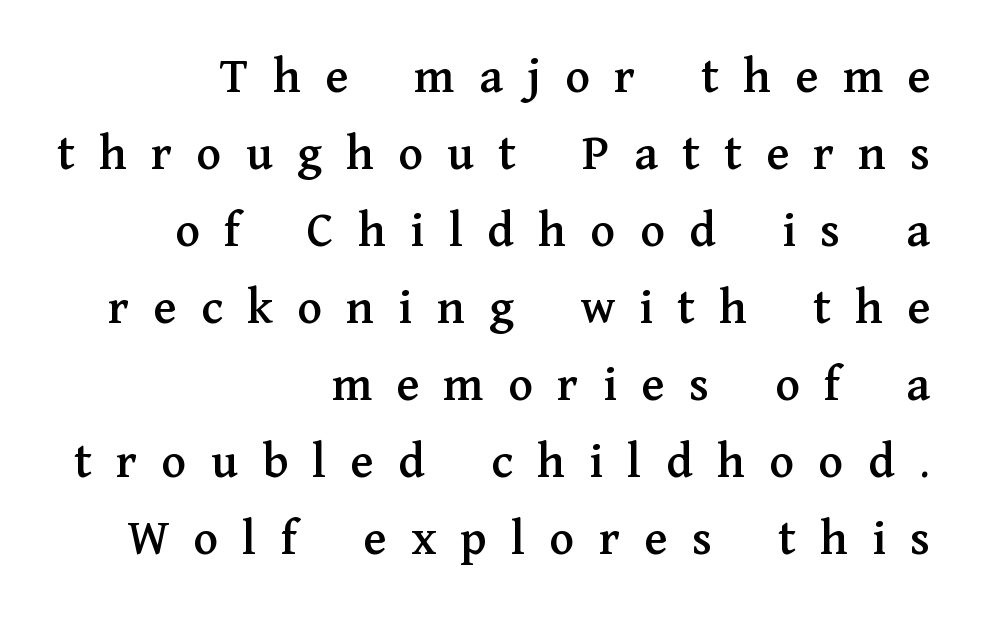
Successive baselines arrive at the customary interval. Italic? Not at all — the glyphs are vertical. The letters advance in unequal steps, a hallmark of proportional type. A flush-right, rag-left setting is used for this passage.
